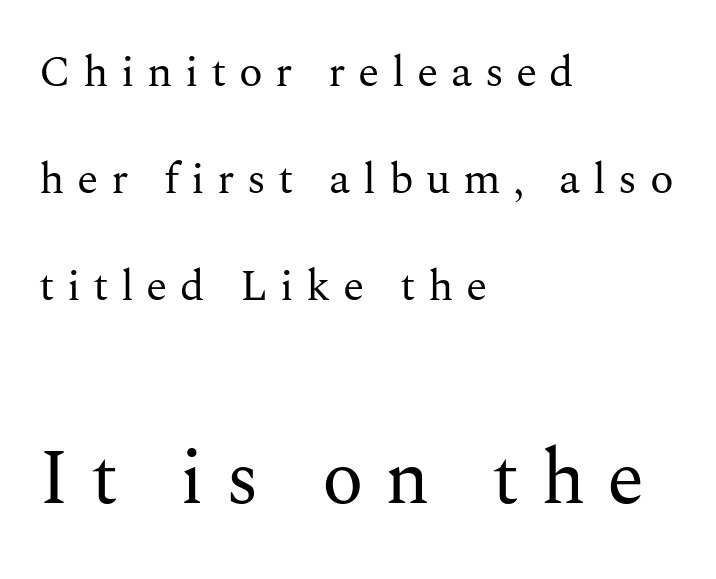
Q: Is the text bold? A: No.
Q: Is the text italic (slanted)? A: No, it is upright.
Q: Is the typeface a serif or a sans-serif typeface? A: Serif.
Q: Is the text underlined? A: No.
Q: How is the paragraph aligned? A: Left-aligned.
Q: Is the spacing between letters normal or unusually wide? A: Unusually wide.
Q: Is the spacing between lines tight, normal or loose? A: Loose.
Q: Which block of text is set in a larger size, the first (top) or the second (bottom)? A: The second (bottom) one.
Q: Width (condensed, normal, or wide)? A: Normal.
Q: Stroke contrast? A: Medium.
Q: x-height? A: Medium.
Q: Monospaced? A: No.
